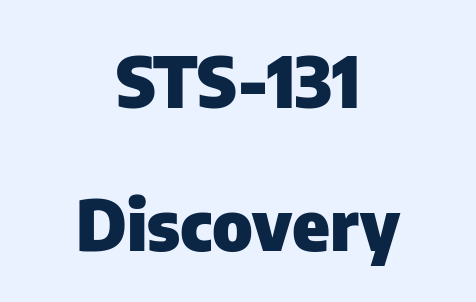
Compared with typical body copy, the letter spacing here is the same. A sans-serif font was chosen for this passage. Beneath every word, the page is bare. Summary of weight: heavy, a full bold.
